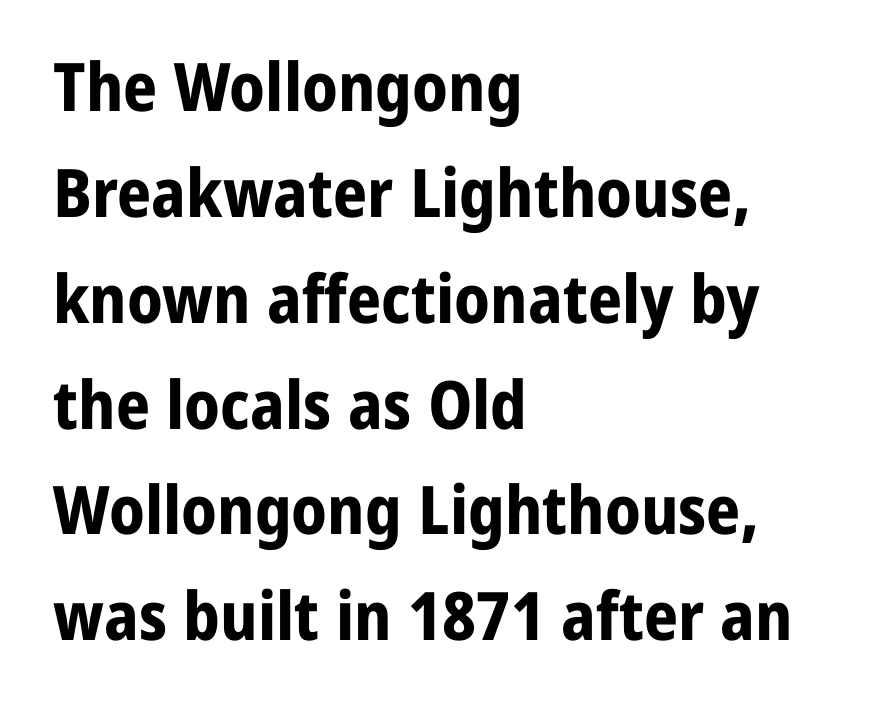
The image shows 67 px bold sans-serif type, upright; set left-aligned, normal line spacing (1.58x), normal letter spacing, not underlined; low stroke contrast and a medium x-height.
